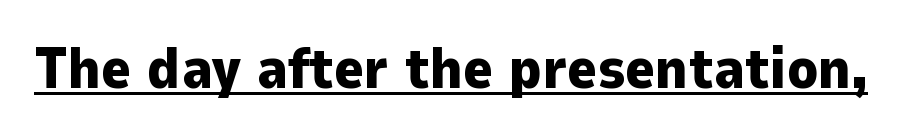
The image shows 57 px heavy sans-serif type, upright; set normal letter spacing, underlined; low stroke contrast and a medium x-height.
